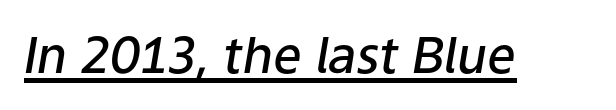
The image shows 50 px semibold type, italic (leaning right); set normal letter spacing, underlined; low stroke contrast and a medium x-height.
